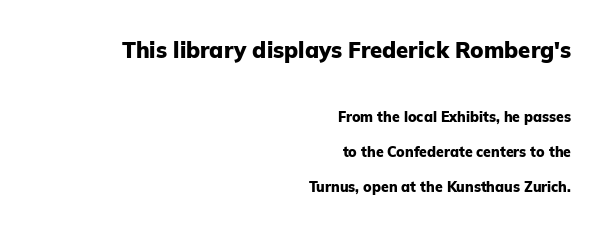
{"italic": "no", "bold": "yes", "underline": "no", "align": "right", "line_spacing": "loose", "line_spacing_ratio": 2.49, "letter_spacing": "normal", "letter_spacing_em": 0.0, "larger_block": "first", "size_ratio": 1.57, "glyph_px": 22}
